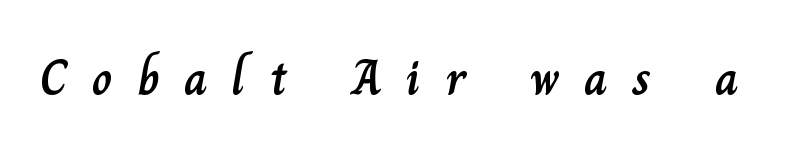
{"width": "normal", "stroke_contrast": "low", "x_height": "small", "monospaced": "no", "underline": "no", "letter_spacing": "wide", "letter_spacing_em": 0.5, "glyph_px": 50}
